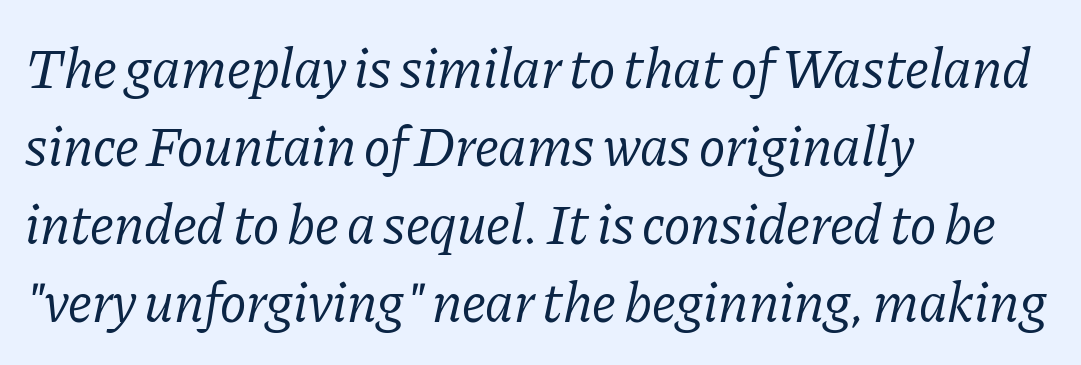
The image shows 56 px regular-weight serif type, italic (leaning right); set left-aligned, normal line spacing (1.39x), normal letter spacing, not underlined; low stroke contrast and a medium x-height.
